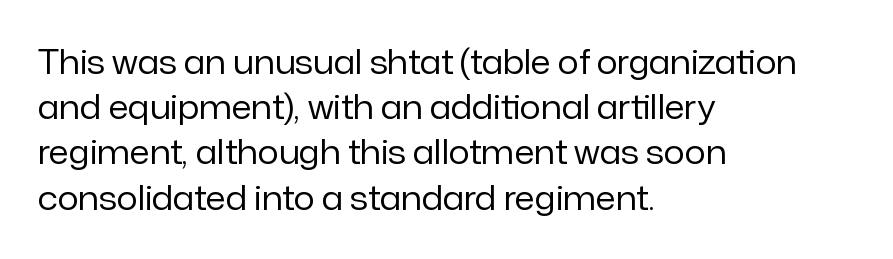
Varying glyph widths throughout — classic text-font behaviour. Underline: absent. The line texture is even and compact thanks to regular tracking. Does the type have serifs? No, each stem ends abruptly. What's the leading like? Ordinary, nothing unusual.
